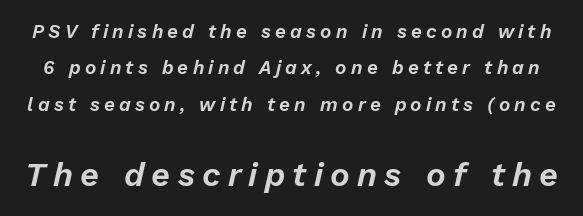
Q: Is the text italic (slanted)? A: Yes, it leans right by about 13 degrees.
Q: Is the text underlined? A: No.
Q: Is the spacing between letters normal or unusually wide? A: Unusually wide.
Q: Is the spacing between lines tight, normal or loose? A: Loose.
Q: Which block of text is set in a larger size, the first (top) or the second (bottom)? A: The second (bottom) one.
Q: Width (condensed, normal, or wide)? A: Normal.
Q: Stroke contrast? A: Low.
Q: x-height? A: Medium.
Q: Monospaced? A: No.
